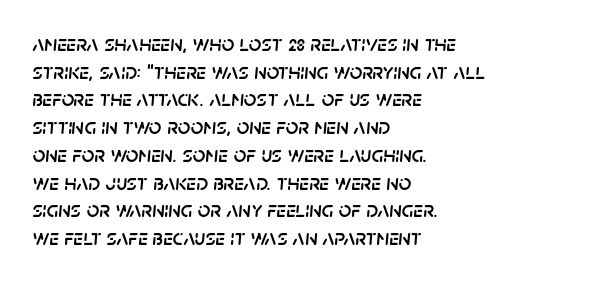
Q: Is the text italic (slanted)? A: Yes, it leans right by about 5 degrees.
Q: Is the text underlined? A: No.
Q: How is the paragraph aligned? A: Left-aligned.
Q: Is the spacing between letters normal or unusually wide? A: Normal.
Q: Is the spacing between lines tight, normal or loose? A: Normal.
